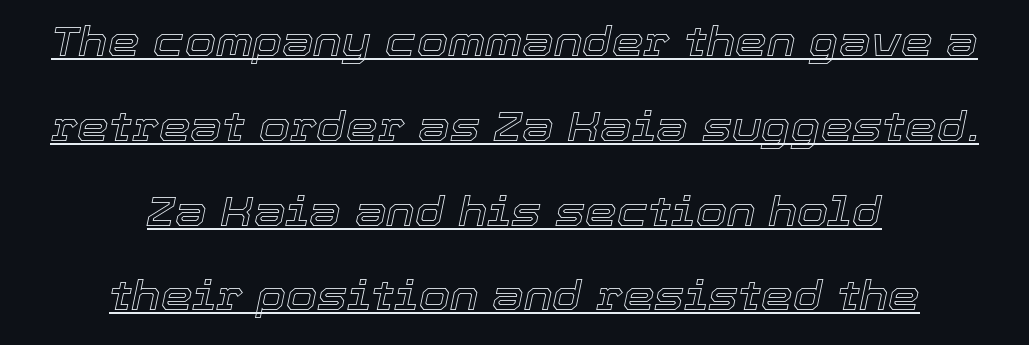
{"italic": "yes", "lean": "right", "slant_degrees": 12, "width": "normal", "x_height": "medium", "monospaced": "no", "underline": "yes", "align": "center", "line_spacing": "loose", "line_spacing_ratio": 2.12, "letter_spacing": "normal", "letter_spacing_em": 0.0, "glyph_px": 40}
